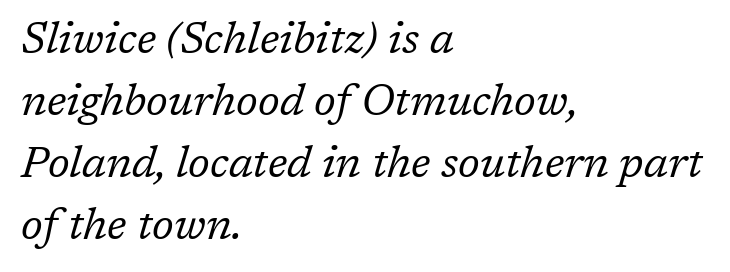
{"serif": "yes", "italic": "yes", "lean": "right", "slant_degrees": 17, "bold": "no", "weight": "regular", "width": "normal", "stroke_contrast": "low", "x_height": "medium", "monospaced": "no", "underline": "no", "align": "left", "line_spacing": "normal", "line_spacing_ratio": 1.44, "letter_spacing": "normal", "letter_spacing_em": 0.0, "glyph_px": 43}
